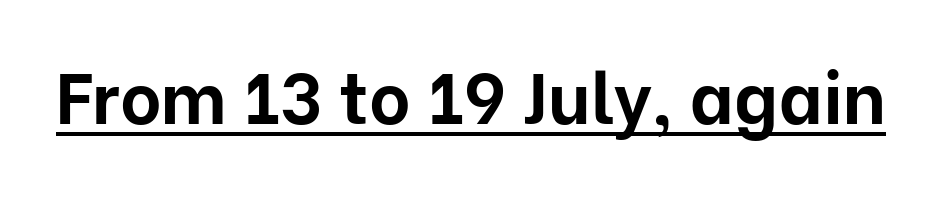
Students, observe the line beneath the letters — that is underlining. Strong, thick strokes mark this as bold type. Each letter keeps its own natural width here, so spacing adapts to shape. Does the lettering tilt? It doesn't — this is upright. Check where the strokes stop: nothing finishes them off — pure sans.
